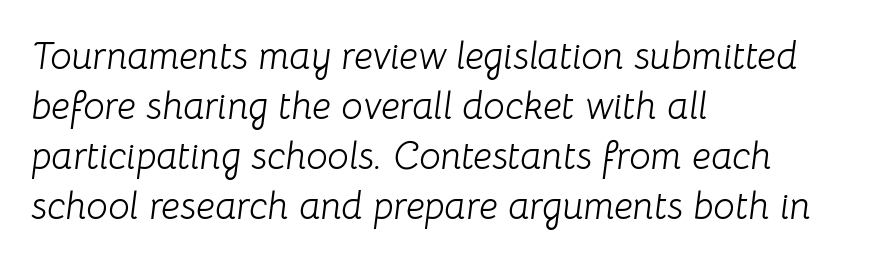
Q: Is the text bold? A: No.
Q: Is the text italic (slanted)? A: Yes, it leans right by about 8 degrees.
Q: Is the text underlined? A: No.
Q: How is the paragraph aligned? A: Left-aligned.
Q: Is the spacing between letters normal or unusually wide? A: Normal.
Q: Is the spacing between lines tight, normal or loose? A: Normal.
Q: Width (condensed, normal, or wide)? A: Normal.
Q: Stroke contrast? A: Low.
Q: x-height? A: Medium.
Q: Monospaced? A: No.
